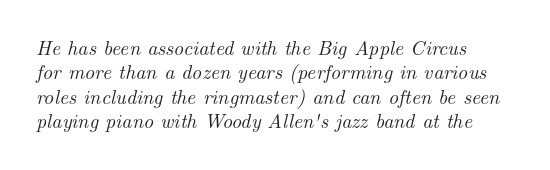
The image shows 20 px text type, italic (leaning right); set line spacing 1.22x, normal letter spacing, not underlined.
